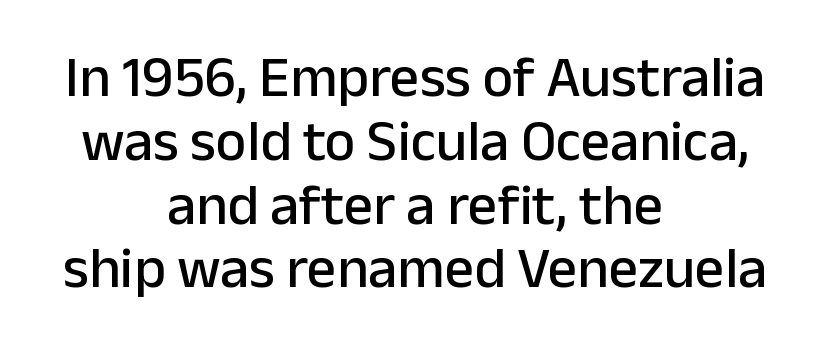
The image shows 58 px sans-serif type, upright; set centered, tight line spacing (1.1x), normal letter spacing, not underlined; low stroke contrast and a medium x-height.
